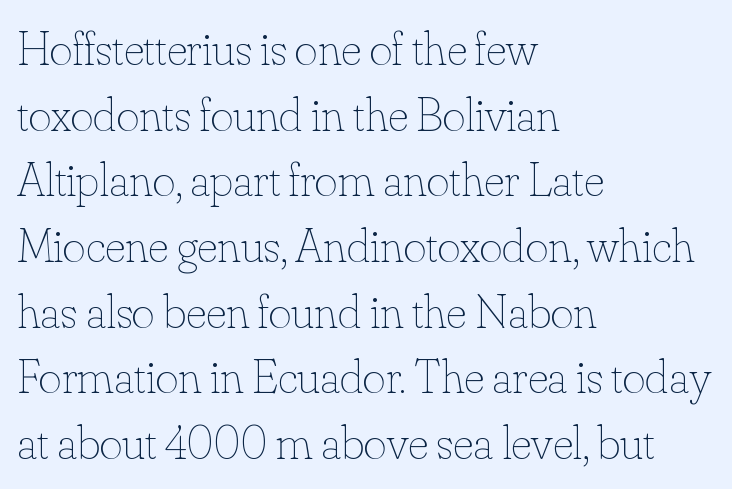
The line texture is even and compact thanks to regular tracking. Rule under the text: the space is simply empty. Proportional: the letters do not fall into vertical columns. No letter is thick-stroked: the sample isn't bold. Line spacing here is normal.
